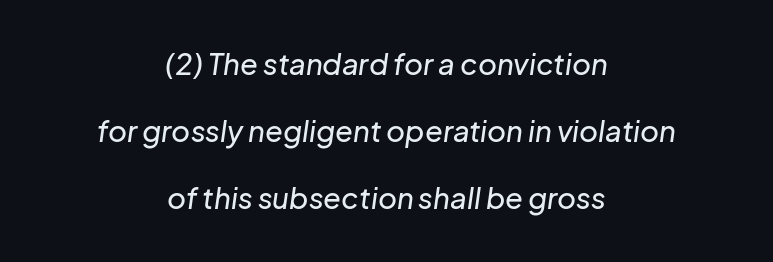
The image shows 29 px text type, italic (leaning right); set centered, loose line spacing (2.31x), normal letter spacing, not underlined; low stroke contrast and a medium x-height.
